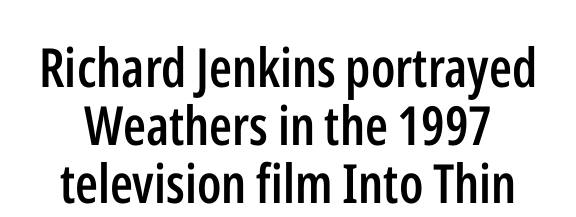
The image shows 54 px semibold, condensed sans-serif type, upright; set tight line spacing (1.07x), normal letter spacing, not underlined; low stroke contrast and a medium x-height.
